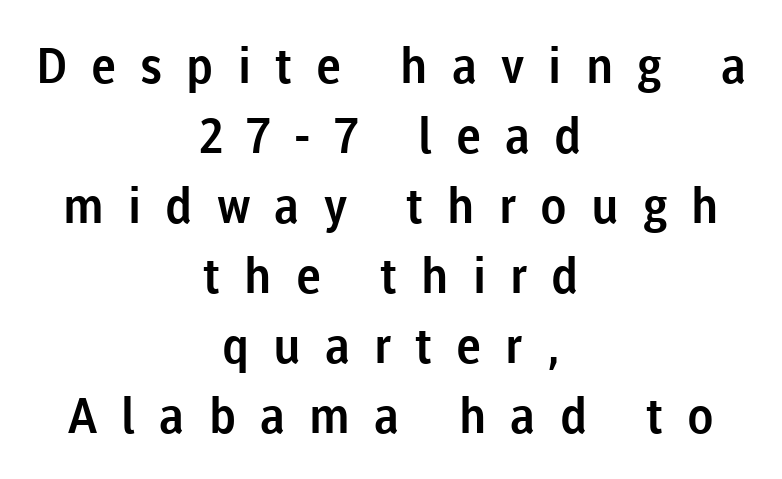
Q: Is the text italic (slanted)? A: No, it is upright.
Q: Is the typeface a serif or a sans-serif typeface? A: Sans-serif.
Q: Is the text underlined? A: No.
Q: How is the paragraph aligned? A: Centered.
Q: Is the spacing between letters normal or unusually wide? A: Unusually wide.
Q: Is the spacing between lines tight, normal or loose? A: Normal.
Q: Width (condensed, normal, or wide)? A: Normal.
Q: Stroke contrast? A: Low.
Q: x-height? A: Medium.
Q: Monospaced? A: No.
